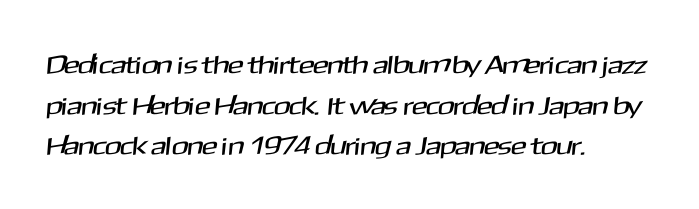
The image shows 26 px text type; set left-aligned, normal line spacing (1.56x), normal letter spacing, not underlined.
